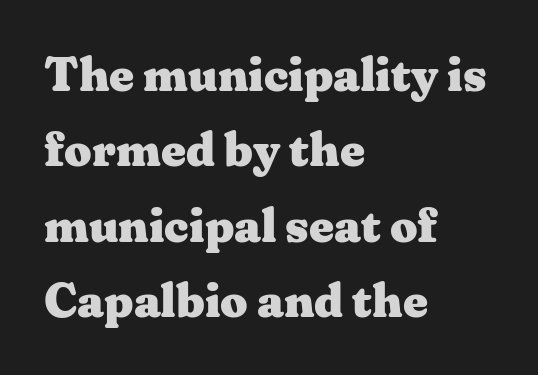
The image shows 48 px heavy, wide serif type, upright; set left-aligned, normal line spacing (1.57x), normal letter spacing, not underlined; medium stroke contrast and a medium x-height.
